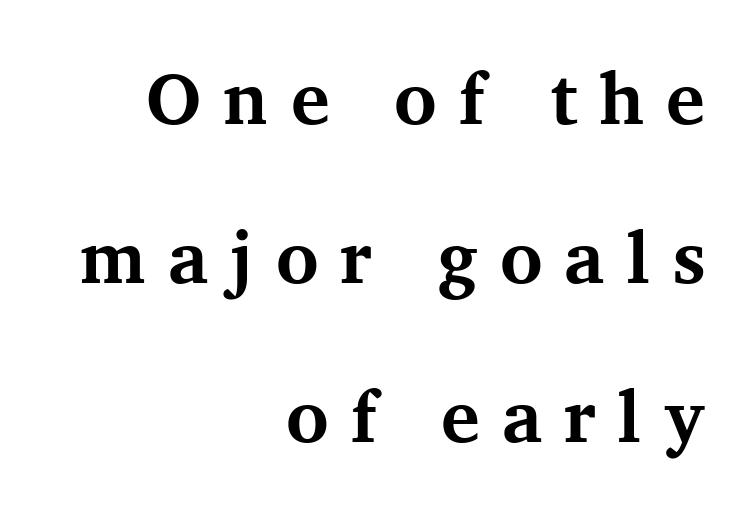
A typesetter would call this proportional, since set widths differ per character. The tracking jumps out immediately: characters are airy and widely separated. Reading down the block, your eye finds every line finishing at a fixed right position. Stroke thickness is high; the sample reads as a true bold. A serif font was chosen for this passage. Leading is clearly above the norm, producing a sparse column.
